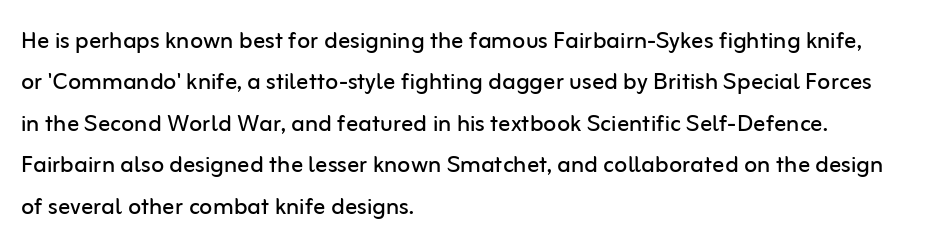
{"serif": "no", "italic": "no", "bold": "no", "weight": "regular", "width": "normal", "stroke_contrast": "low", "x_height": "medium", "monospaced": "no", "underline": "no", "align": "left", "line_spacing": "normal", "line_spacing_ratio": 1.38, "letter_spacing": "normal", "letter_spacing_em": 0.0, "glyph_px": 30}
